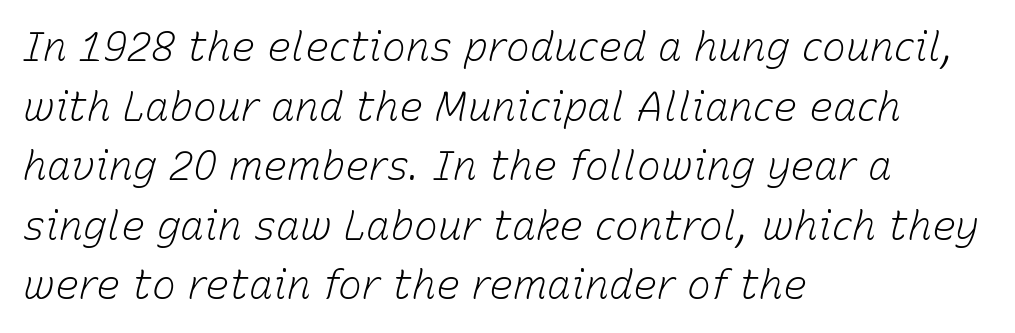
The image shows 40 px light type, italic (leaning right); set left-aligned, normal line spacing (1.49x), normal letter spacing, not underlined; low stroke contrast and a medium x-height.
